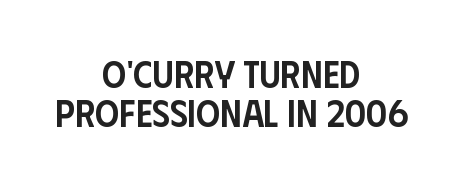
Q: Is the text bold? A: Semi-bold.
Q: Is the text italic (slanted)? A: No, it is upright.
Q: Is the typeface a serif or a sans-serif typeface? A: Sans-serif.
Q: Is the text underlined? A: No.
Q: How is the paragraph aligned? A: Centered.
Q: Is the spacing between letters normal or unusually wide? A: Normal.
Q: Is the spacing between lines tight, normal or loose? A: Tight.
Q: Width (condensed, normal, or wide)? A: Condensed.
Q: Stroke contrast? A: Low.
Q: x-height? A: Large.
Q: Monospaced? A: No.
